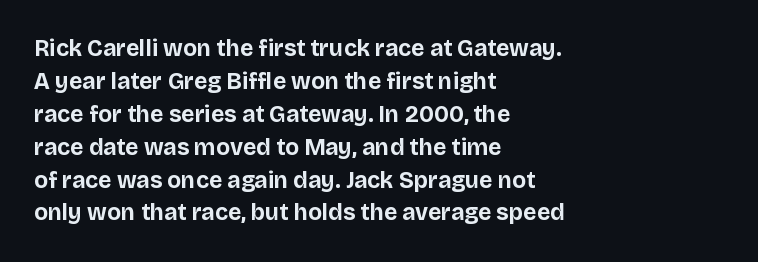
{"italic": "no", "bold": "yes", "underline": "no", "align": "left", "line_spacing": "normal", "line_spacing_ratio": 1.43, "letter_spacing": "normal", "letter_spacing_em": 0.0, "glyph_px": 23}
